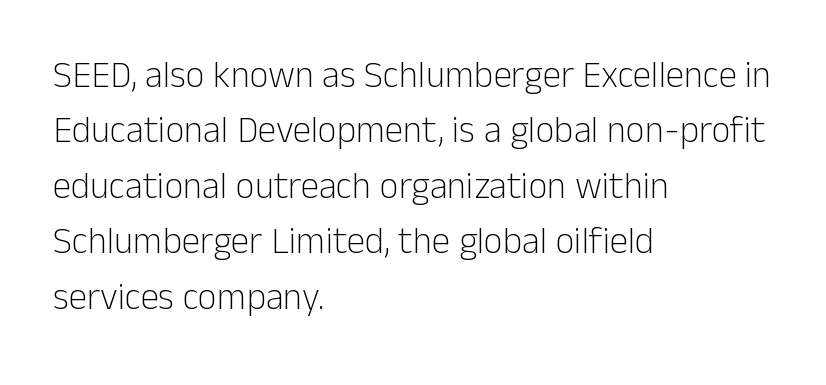
The letters stand upright; this is a roman face. Weight class: somewhere from thin through regular. The ragged edge is on the right, which tells us the setting is flush left. What's the leading like? Ordinary, nothing unusual. A sans-serif font was chosen for this passage. Check the space under the baseline: it is left empty.
